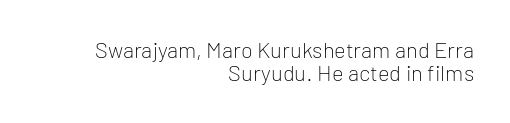
Q: Is the text bold? A: No.
Q: Is the text italic (slanted)? A: No, it is upright.
Q: Is the text underlined? A: No.
Q: How is the paragraph aligned? A: Right-aligned.
Q: Is the spacing between letters normal or unusually wide? A: Normal.
Q: Is the spacing between lines tight, normal or loose? A: Tight.
